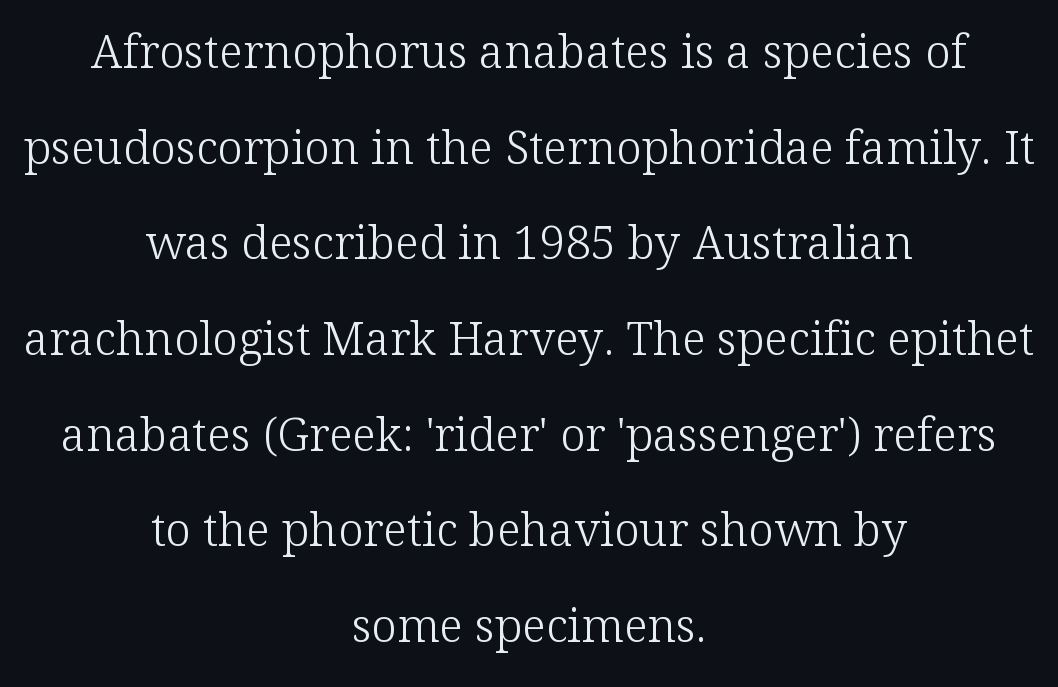
{"serif": "yes", "italic": "no", "bold": "no", "weight": "light", "width": "normal", "stroke_contrast": "low", "x_height": "medium", "monospaced": "no", "underline": "no", "align": "center", "line_spacing": "loose", "line_spacing_ratio": 2.08, "letter_spacing": "normal", "letter_spacing_em": 0.0, "glyph_px": 46}
